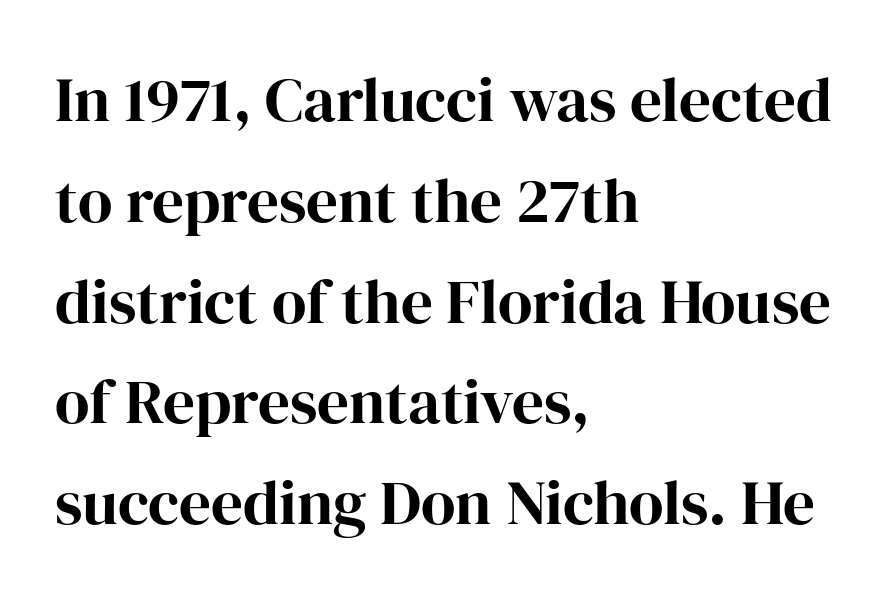
Q: Is the text italic (slanted)? A: No, it is upright.
Q: Is the typeface a serif or a sans-serif typeface? A: Serif.
Q: Is the text underlined? A: No.
Q: How is the paragraph aligned? A: Left-aligned.
Q: Is the spacing between letters normal or unusually wide? A: Normal.
Q: Is the spacing between lines tight, normal or loose? A: Normal.
Q: Width (condensed, normal, or wide)? A: Normal.
Q: Stroke contrast? A: High.
Q: x-height? A: Medium.
Q: Monospaced? A: No.
